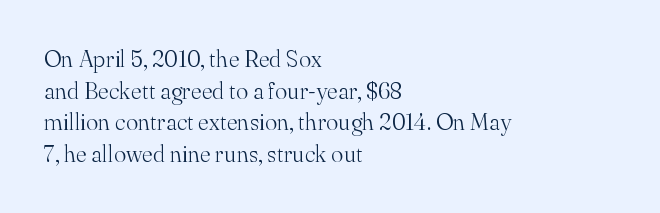
Q: Is the text bold? A: No.
Q: Is the text italic (slanted)? A: No, it is upright.
Q: Is the text underlined? A: No.
Q: How is the paragraph aligned? A: Left-aligned.
Q: Is the spacing between letters normal or unusually wide? A: Normal.
Q: Is the spacing between lines tight, normal or loose? A: Normal.
